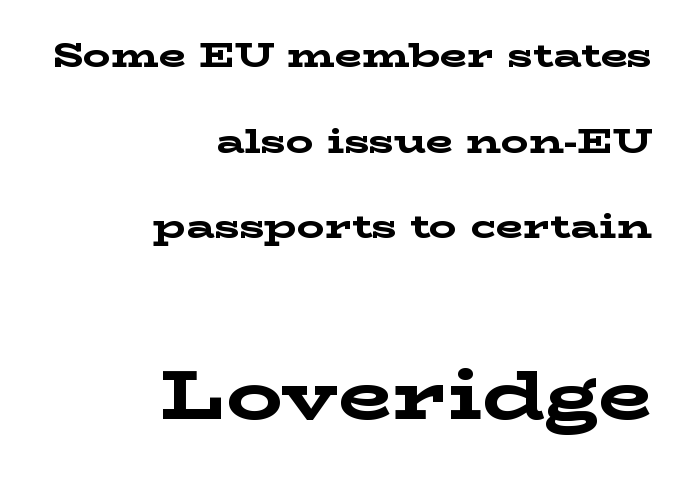
Stroke terminals: seriffed. Note the varied advance widths — an 'i' is clearly narrower than an 'm'. Set as a true bold cut, around the 700 mark. Words float on clear page, feet unadorned.
